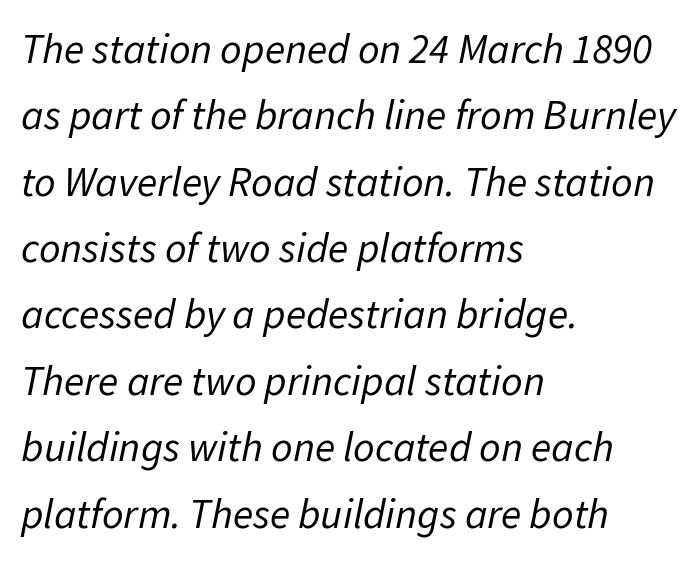
Q: Is the text bold? A: No.
Q: Is the text italic (slanted)? A: Yes, it leans right by about 11 degrees.
Q: Is the text underlined? A: No.
Q: How is the paragraph aligned? A: Left-aligned.
Q: Is the spacing between letters normal or unusually wide? A: Normal.
Q: Is the spacing between lines tight, normal or loose? A: Normal.
Q: Width (condensed, normal, or wide)? A: Normal.
Q: Stroke contrast? A: Low.
Q: x-height? A: Medium.
Q: Monospaced? A: No.
